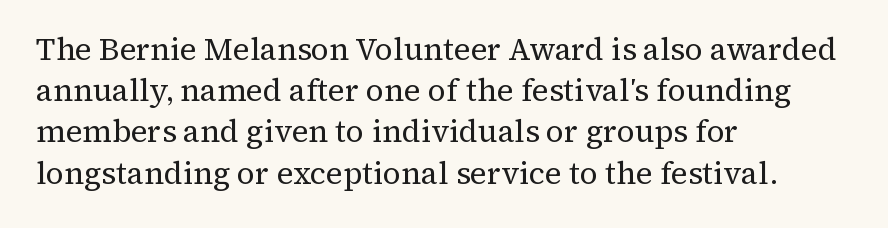
{"serif": "yes", "italic": "no", "bold": "no", "weight": "regular", "width": "normal", "stroke_contrast": "medium", "x_height": "medium", "monospaced": "no", "underline": "no", "align": "left", "line_spacing": "normal", "line_spacing_ratio": 1.33, "letter_spacing": "normal", "letter_spacing_em": 0.0, "glyph_px": 31}
